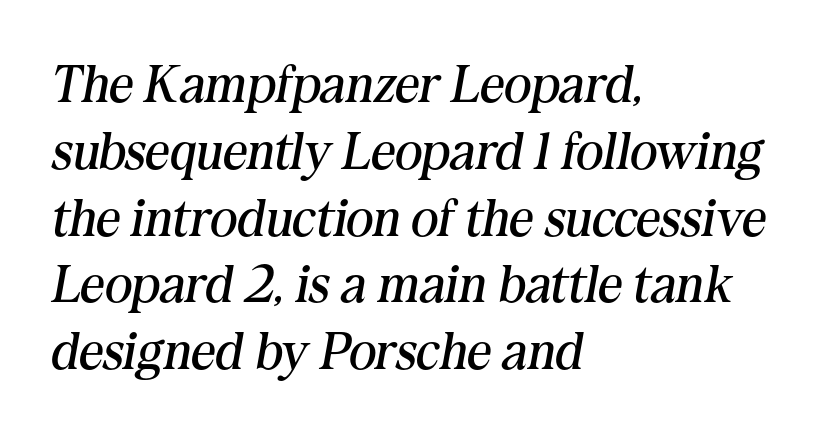
{"serif": "yes", "italic": "yes", "lean": "right", "slant_degrees": 10, "bold": "no", "weight": "regular", "width": "normal", "stroke_contrast": "medium", "x_height": "medium", "monospaced": "no", "underline": "no", "align": "left", "line_spacing": "normal", "line_spacing_ratio": 1.26, "letter_spacing": "normal", "letter_spacing_em": 0.0, "glyph_px": 53}
